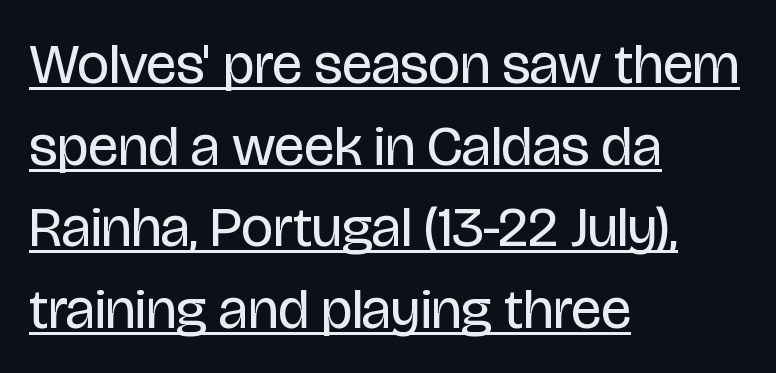
The image shows 57 px regular-weight, condensed sans-serif type, upright; set left-aligned, normal line spacing (1.43x), normal letter spacing, underlined; low stroke contrast and a large x-height.
